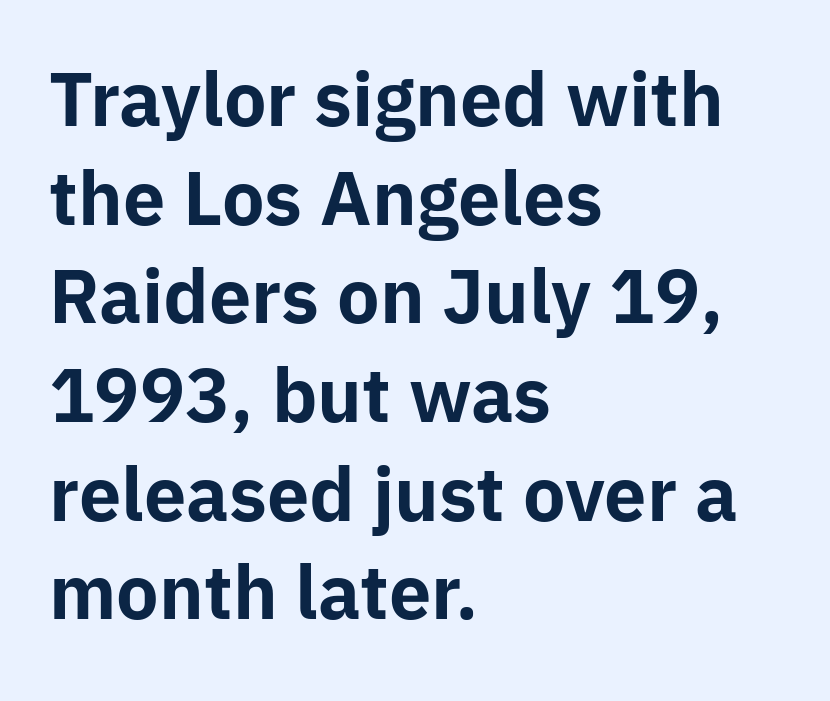
The image shows 72 px bold sans-serif type, upright; set left-aligned, normal line spacing (1.37x), normal letter spacing, not underlined; low stroke contrast and a medium x-height.
